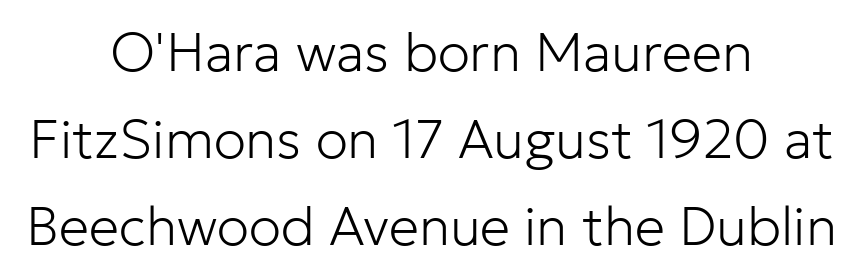
{"serif": "no", "italic": "no", "bold": "no", "weight": "light", "width": "normal", "stroke_contrast": "low", "x_height": "medium", "monospaced": "no", "underline": "no", "align": "center", "line_spacing": "normal", "line_spacing_ratio": 1.61, "letter_spacing": "normal", "letter_spacing_em": 0.0, "glyph_px": 54}
